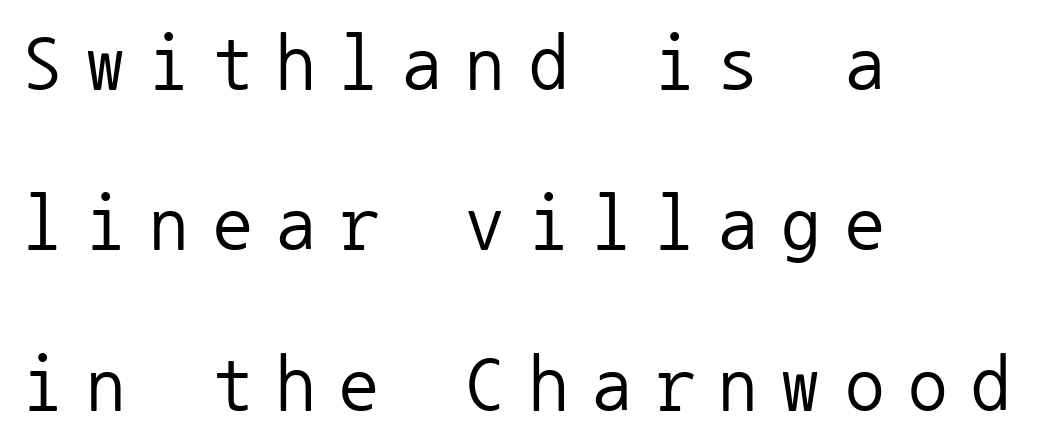
{"serif": "no", "italic": "no", "bold": "no", "weight": "regular", "width": "normal", "stroke_contrast": "low", "x_height": "medium", "monospaced": "yes", "underline": "no", "align": "left", "line_spacing": "loose", "line_spacing_ratio": 2.03, "letter_spacing": "wide", "letter_spacing_em": 0.3, "glyph_px": 79}
